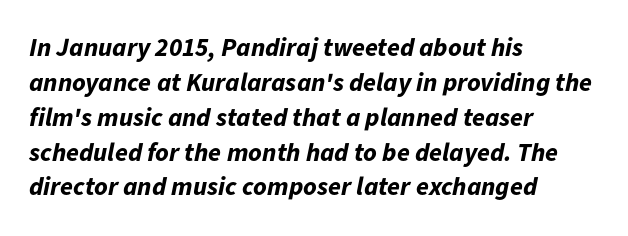
{"italic": "yes", "lean": "right", "slant_degrees": 11, "bold": "yes", "underline": "no", "align": "left", "line_spacing": "normal", "line_spacing_ratio": 1.34, "letter_spacing": "normal", "letter_spacing_em": 0.0, "glyph_px": 26}
